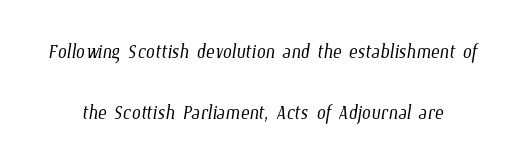
{"bold": "no", "underline": "no", "line_spacing": "loose", "line_spacing_ratio": 2.33, "letter_spacing": "normal", "letter_spacing_em": 0.0, "glyph_px": 26}
